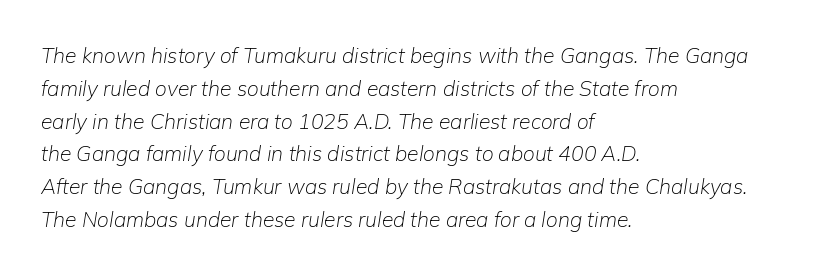
Q: Is the text bold? A: No.
Q: Is the text italic (slanted)? A: Yes, it leans right by about 9 degrees.
Q: Is the text underlined? A: No.
Q: How is the paragraph aligned? A: Left-aligned.
Q: Is the spacing between letters normal or unusually wide? A: Normal.
Q: Is the spacing between lines tight, normal or loose? A: Normal.
